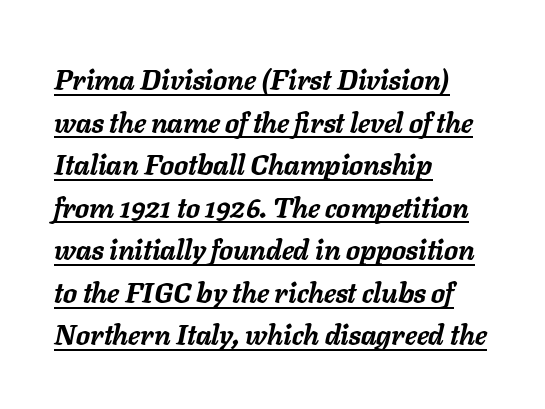
{"italic": "yes", "lean": "right", "slant_degrees": 11, "bold": "yes", "weight": "semibold", "width": "normal", "stroke_contrast": "low", "x_height": "medium", "monospaced": "no", "underline": "yes", "align": "left", "line_spacing": "normal", "line_spacing_ratio": 1.52, "letter_spacing": "normal", "letter_spacing_em": 0.0, "glyph_px": 28}
